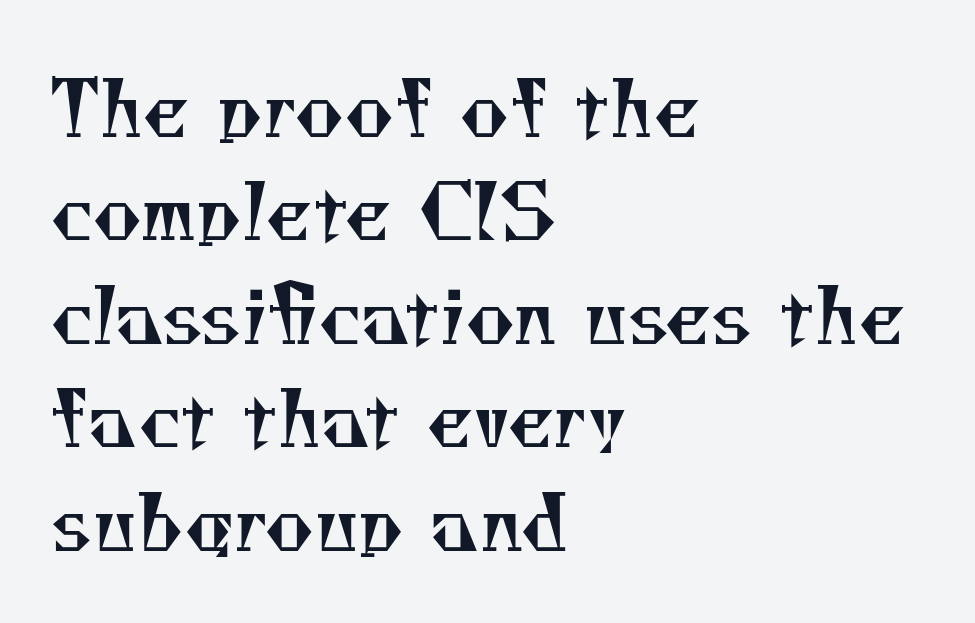
The image shows 75 px regular-weight serif type; set left-aligned, normal line spacing (1.38x), normal letter spacing, not underlined; medium stroke contrast and a small x-height.
